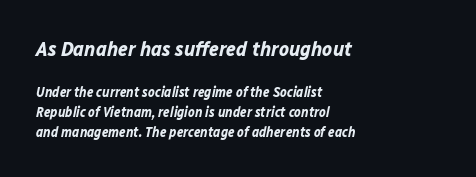
Q: Is the text bold? A: Yes.
Q: Is the text italic (slanted)? A: Yes, it leans right by about 12 degrees.
Q: Is the text underlined? A: No.
Q: How is the paragraph aligned? A: Left-aligned.
Q: Is the spacing between letters normal or unusually wide? A: Normal.
Q: Is the spacing between lines tight, normal or loose? A: Normal.
Q: Which block of text is set in a larger size, the first (top) or the second (bottom)? A: The first (top) one.
